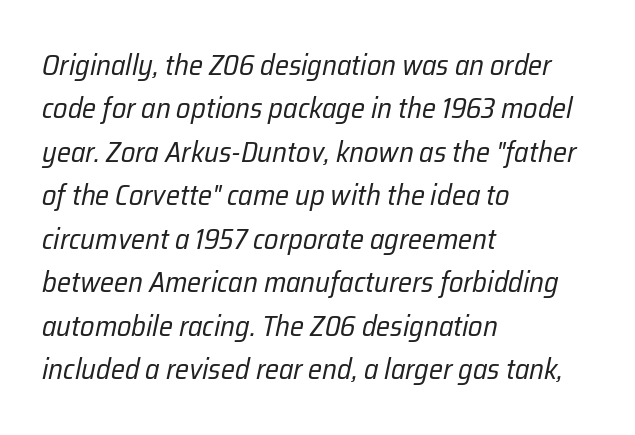
The image shows 29 px regular-weight, condensed type, italic (leaning right); set left-aligned, normal line spacing (1.5x), normal letter spacing, not underlined; low stroke contrast and a medium x-height.
